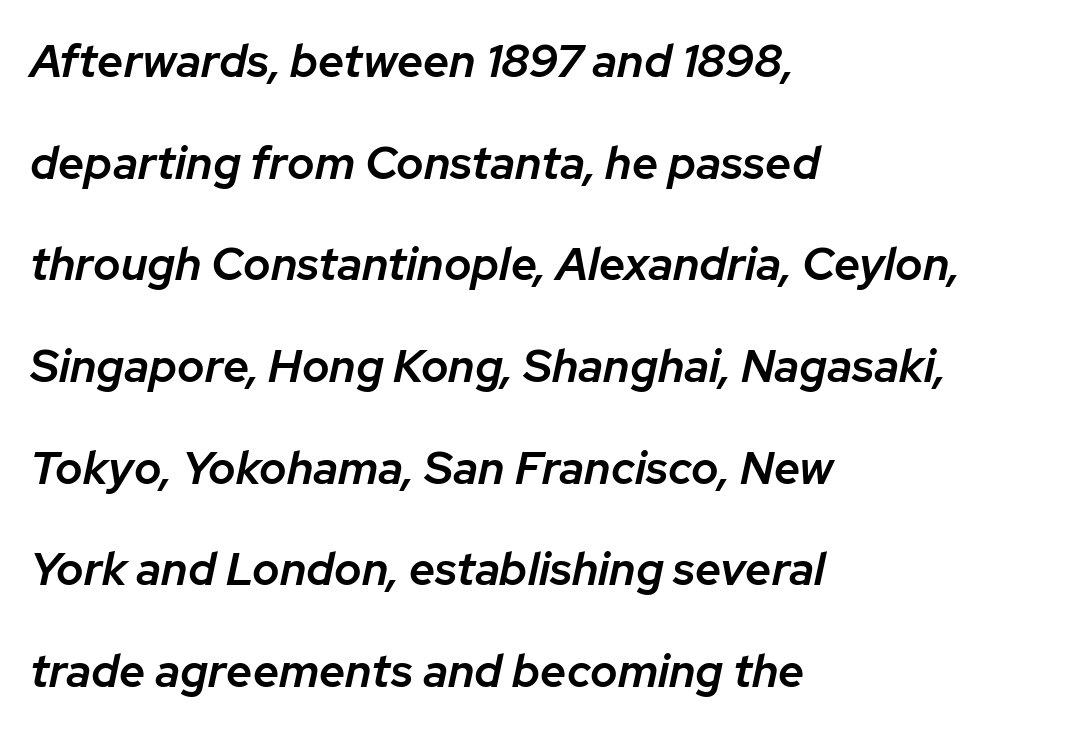
{"italic": "yes", "lean": "right", "slant_degrees": 12, "bold": "semi", "weight": "semibold", "width": "normal", "stroke_contrast": "low", "x_height": "medium", "monospaced": "no", "underline": "no", "align": "left", "line_spacing": "loose", "line_spacing_ratio": 2.21, "letter_spacing": "normal", "letter_spacing_em": 0.0, "glyph_px": 46}
